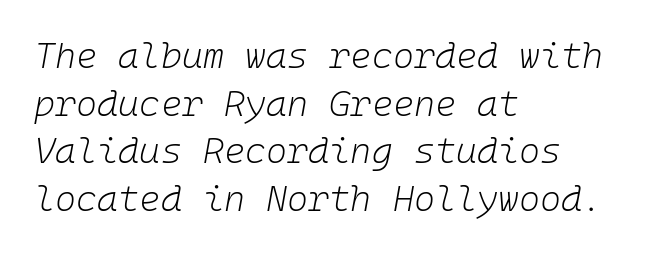
Rows of type keep a routine distance in the vertical direction. Honestly, there is no underline to notice here at all. Leftover space on each line is placed entirely after the last word. Compared with ordinary roman type, these characters are visibly tilted. Standard letterfit; no display-style spreading of the glyphs. Each letter, wide or thin by design, is forced into the same width here.
